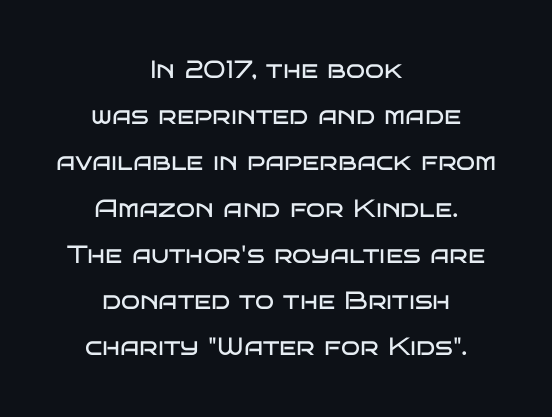
This reads as an unemphasized weight, regular at the heaviest. Ordinary non-slanted type is in use. A bare baseline throughout the passage. A student would call this center alignment; a typographer would say set centered.
